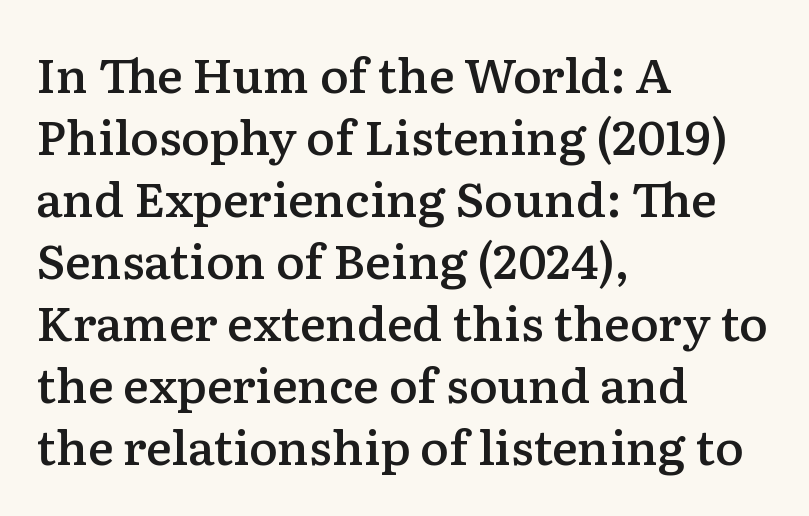
The image shows 48 px semibold serif type, upright; set left-aligned, normal line spacing (1.29x), normal letter spacing, not underlined; low stroke contrast and a medium x-height.
